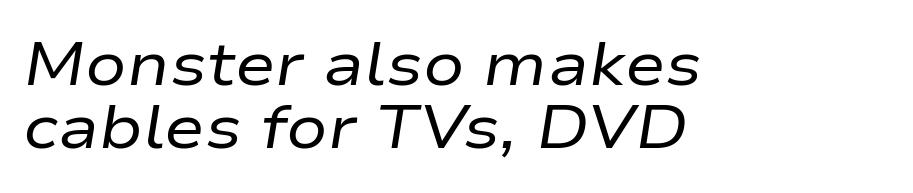
Q: Is the text bold? A: No.
Q: Is the text italic (slanted)? A: Yes, it leans right by about 9 degrees.
Q: Is the text underlined? A: No.
Q: How is the paragraph aligned? A: Left-aligned.
Q: Is the spacing between letters normal or unusually wide? A: Normal.
Q: Is the spacing between lines tight, normal or loose? A: Tight.
Q: Width (condensed, normal, or wide)? A: Wide.
Q: Stroke contrast? A: Low.
Q: x-height? A: Medium.
Q: Monospaced? A: No.
